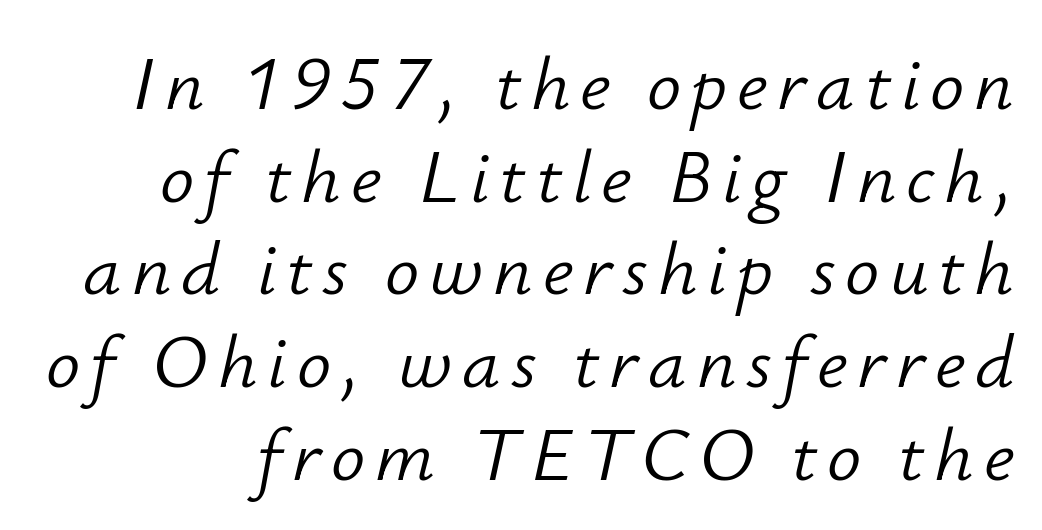
{"italic": "yes", "lean": "right", "slant_degrees": 12, "bold": "no", "weight": "light", "width": "normal", "stroke_contrast": "low", "x_height": "small", "monospaced": "no", "underline": "no", "line_spacing_ratio": 1.22, "glyph_px": 76}
